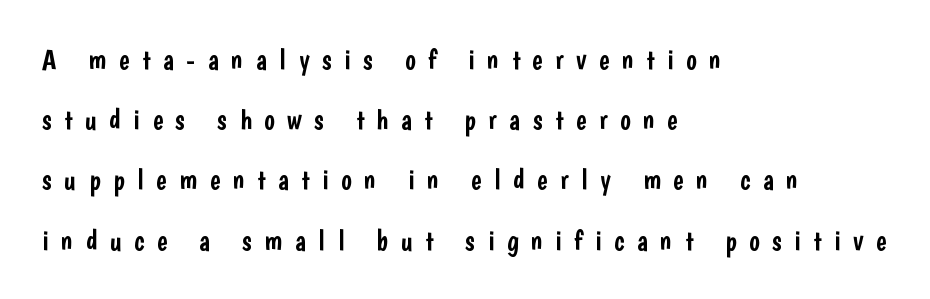
Has an underline been added? It has not. This rendering uses left alignment, leaving the right contour irregular. The specimen reads as upright at a glance. The face used here is a sans, in the tradition of grotesques and geometrics.
